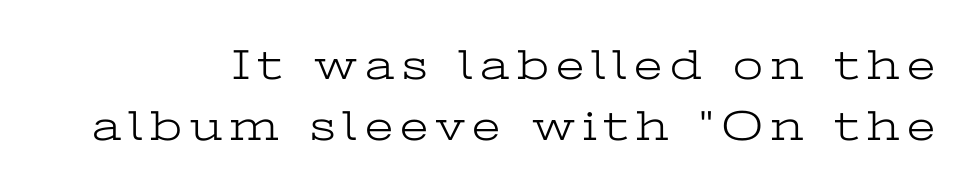
The image shows 43 px light, wide serif type, upright; set normal line spacing (1.41x), not underlined; low stroke contrast and a medium x-height.
